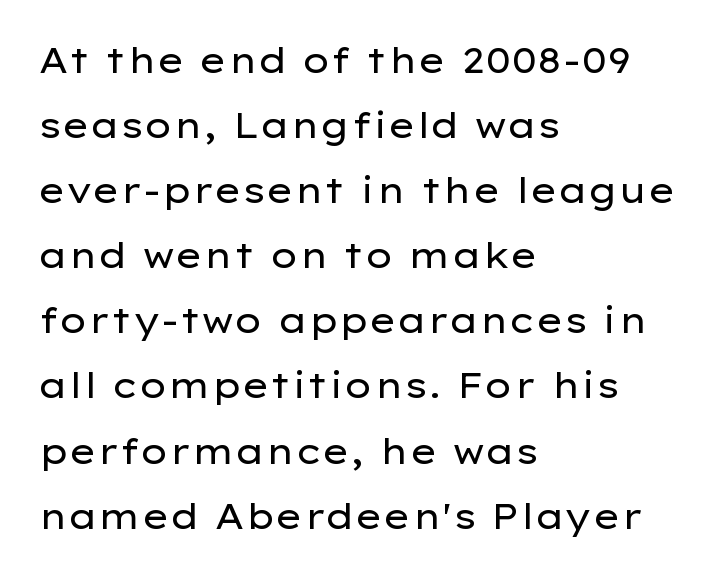
The lettering stays uniformly vertical, giving the passage a roman look. The letterforms sit shoulder to shoulder at normal distance. The face used here is proportionally spaced, like ordinary book or web type. No feet cap the strokes, marking this as sans-serif type. No chunkiness to these letters — they're not bold. The baseline area is clear.
